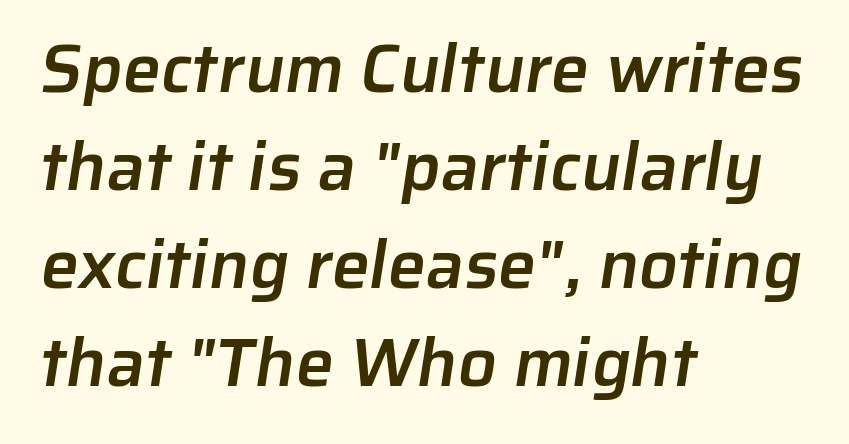
Is this a sans? Yes — the strokes have no serifs. Honestly, the letter spacing is just normal — you wouldn't notice it. The rendering uses natural spacing where letterforms have individual widths. Each new line begins a customary step beneath the previous one.
